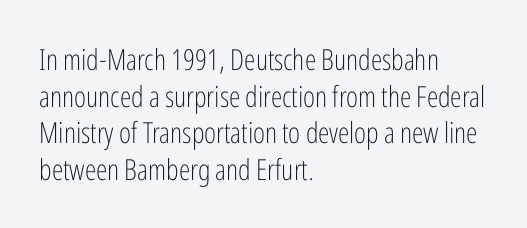
Q: Is the text bold? A: No.
Q: Is the text italic (slanted)? A: No, it is upright.
Q: Is the typeface a serif or a sans-serif typeface? A: Sans-serif.
Q: Is the text underlined? A: No.
Q: How is the paragraph aligned? A: Left-aligned.
Q: Is the spacing between letters normal or unusually wide? A: Normal.
Q: Is the spacing between lines tight, normal or loose? A: Normal.
Q: Width (condensed, normal, or wide)? A: Condensed.
Q: Stroke contrast? A: Low.
Q: x-height? A: Medium.
Q: Monospaced? A: No.
